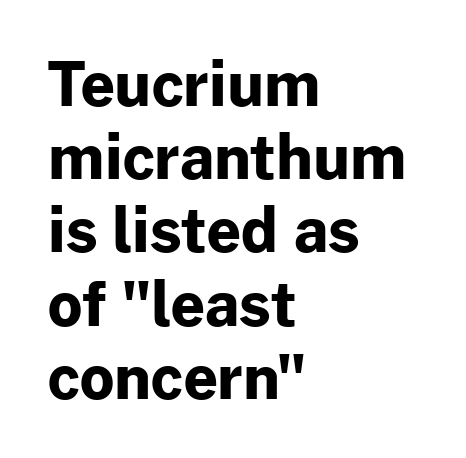
The image shows 60 px bold sans-serif type, upright; set left-aligned, line spacing 1.22x, normal letter spacing, not underlined; low stroke contrast and a medium x-height.
